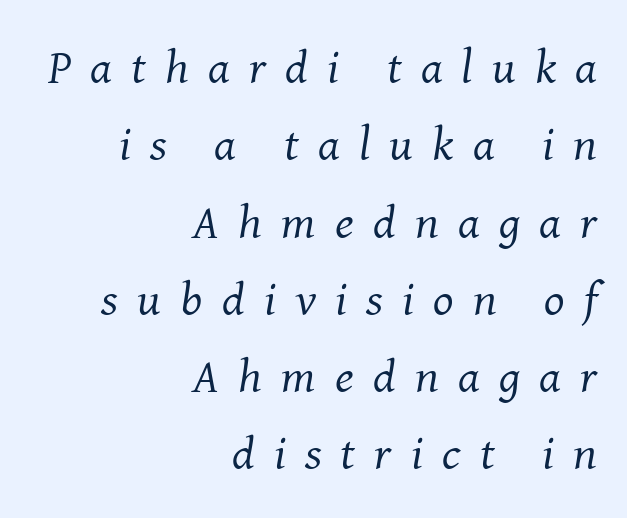
Q: Is the text bold? A: No.
Q: Is the text italic (slanted)? A: Yes, it leans right by about 8 degrees.
Q: Is the typeface a serif or a sans-serif typeface? A: Serif.
Q: Is the text underlined? A: No.
Q: How is the paragraph aligned? A: Right-aligned.
Q: Is the spacing between letters normal or unusually wide? A: Unusually wide.
Q: Is the spacing between lines tight, normal or loose? A: Normal.
Q: Width (condensed, normal, or wide)? A: Normal.
Q: Stroke contrast? A: Medium.
Q: x-height? A: Medium.
Q: Monospaced? A: No.
